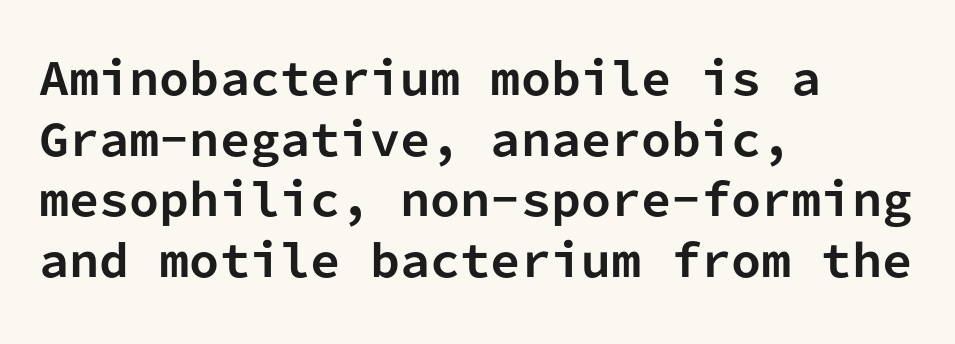
Q: Is the text bold? A: Yes.
Q: Is the text italic (slanted)? A: No, it is upright.
Q: Is the typeface a serif or a sans-serif typeface? A: Sans-serif.
Q: Is the text underlined? A: No.
Q: How is the paragraph aligned? A: Left-aligned.
Q: Is the spacing between letters normal or unusually wide? A: Normal.
Q: Is the spacing between lines tight, normal or loose? A: Normal.
Q: Width (condensed, normal, or wide)? A: Normal.
Q: Stroke contrast? A: Low.
Q: x-height? A: Medium.
Q: Monospaced? A: Yes.
